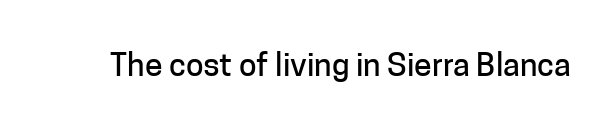
Q: Is the text italic (slanted)? A: No, it is upright.
Q: Is the typeface a serif or a sans-serif typeface? A: Sans-serif.
Q: Is the text underlined? A: No.
Q: Is the spacing between letters normal or unusually wide? A: Normal.
Q: Width (condensed, normal, or wide)? A: Normal.
Q: Stroke contrast? A: Low.
Q: x-height? A: Medium.
Q: Monospaced? A: No.
